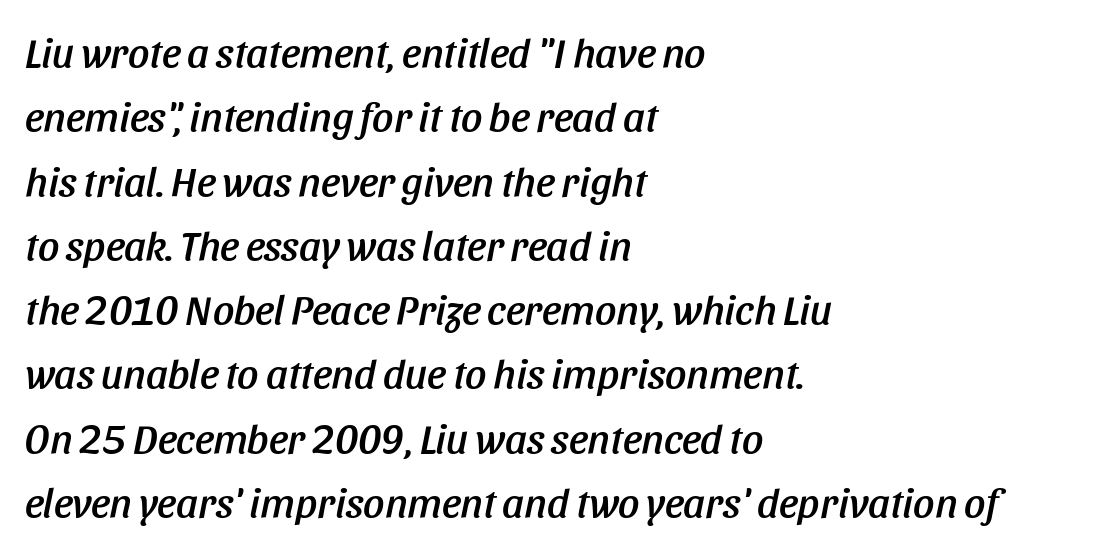
A normal amount of white space separates one row of letters from the next. Tall strokes in this sample are angled rather than plumb. The line texture is even and compact thanks to regular tracking. Does the copy run flush right? No — it runs flush left.
